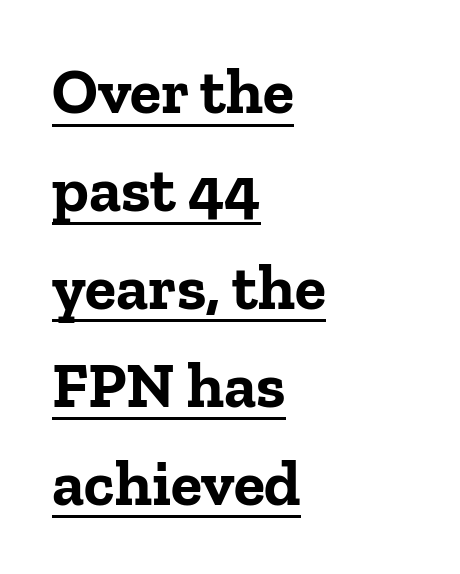
Q: Is the text bold? A: Yes.
Q: Is the text italic (slanted)? A: No, it is upright.
Q: Is the typeface a serif or a sans-serif typeface? A: Serif.
Q: Is the text underlined? A: Yes.
Q: How is the paragraph aligned? A: Left-aligned.
Q: Is the spacing between letters normal or unusually wide? A: Normal.
Q: Is the spacing between lines tight, normal or loose? A: Normal.
Q: Width (condensed, normal, or wide)? A: Normal.
Q: Stroke contrast? A: Low.
Q: x-height? A: Medium.
Q: Monospaced? A: No.
